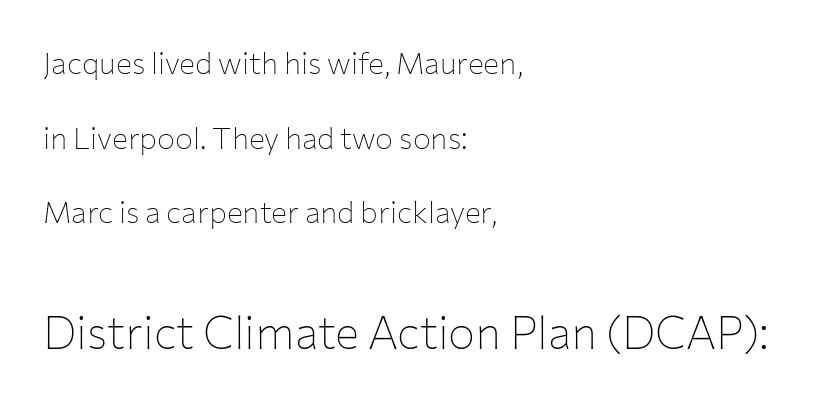
The image shows 45 px thin sans-serif type, upright; set left-aligned, loose line spacing (2.49x), normal letter spacing, not underlined; the second (bottom) block is 1.5x larger; low stroke contrast and a medium x-height.
